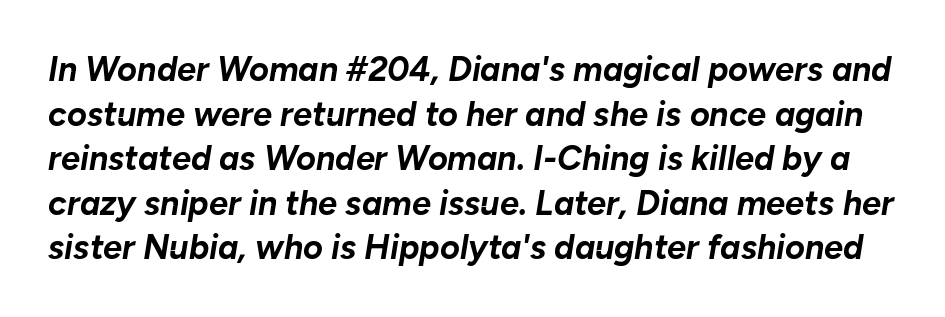
Q: Is the text bold? A: Yes.
Q: Is the text italic (slanted)? A: Yes, it leans right by about 10 degrees.
Q: Is the text underlined? A: No.
Q: Is the spacing between letters normal or unusually wide? A: Normal.
Q: Is the spacing between lines tight, normal or loose? A: Normal.
Q: Width (condensed, normal, or wide)? A: Normal.
Q: Stroke contrast? A: Low.
Q: x-height? A: Medium.
Q: Monospaced? A: No.
